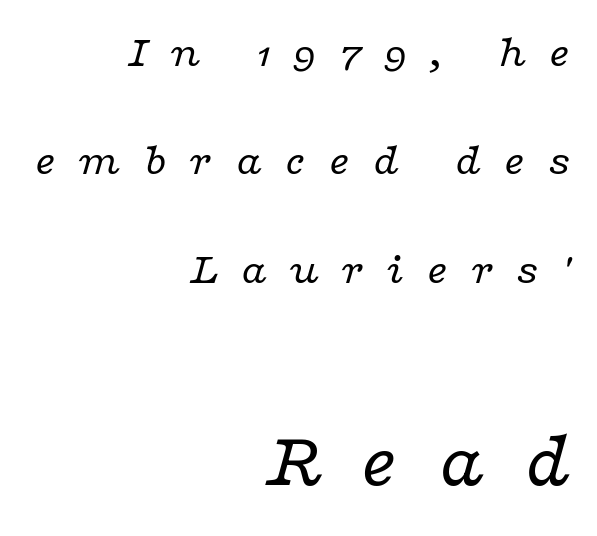
{"serif": "yes", "italic": "yes", "lean": "right", "slant_degrees": 16, "bold": "no", "weight": "regular", "width": "wide", "stroke_contrast": "low", "x_height": "medium", "monospaced": "no", "underline": "no", "align": "right", "line_spacing": "loose", "line_spacing_ratio": 2.41, "letter_spacing": "wide", "letter_spacing_em": 0.48, "larger_block": "second", "size_ratio": 1.76, "glyph_px": 79}
